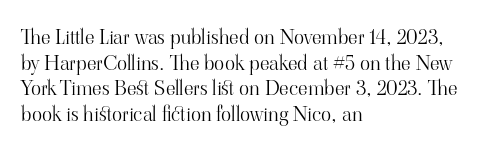
Does extra space separate the letters? No, they use regular spacing. The passage is arranged the way most books set body copy — flush left. The area under the type is left untouched. The face looks like a standard text weight, possibly lighter. Notice how the stems are strictly vertical — no italics here.
